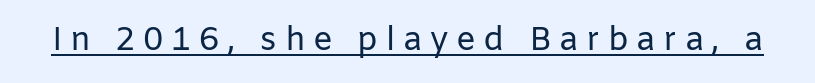
The image shows 33 px regular-weight sans-serif type, upright; set unusually wide letter spacing (+0.23 em), underlined; low stroke contrast and a medium x-height.
